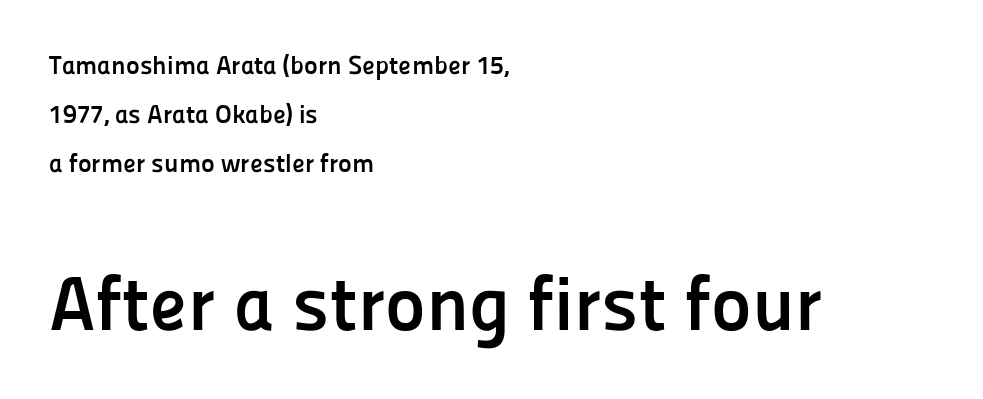
{"serif": "no", "italic": "no", "bold": "yes", "weight": "semibold", "width": "normal", "stroke_contrast": "low", "x_height": "medium", "monospaced": "no", "underline": "no", "align": "left", "line_spacing_ratio": 1.88, "letter_spacing": "normal", "letter_spacing_em": 0.0, "larger_block": "second", "size_ratio": 2.96, "glyph_px": 77}
